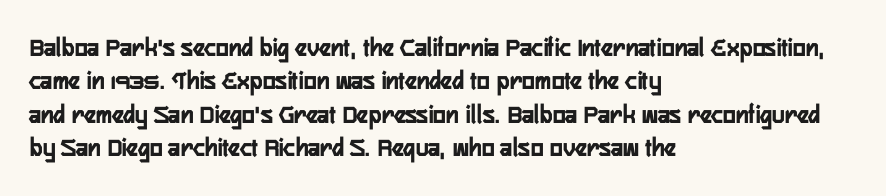
The specimen reads as upright at a glance. The words here are not underlined. Horizontal alignment here is leftward, the default for most running prose. The gaps between neighbouring characters are ordinary and unremarkable.
